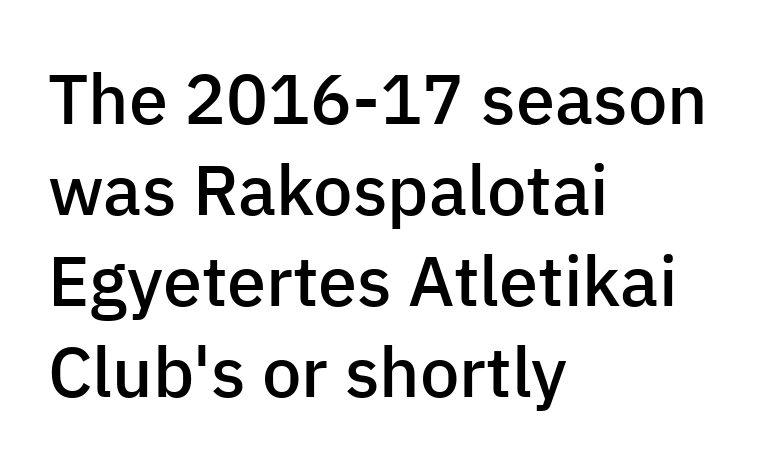
Q: Is the text bold? A: Semi-bold.
Q: Is the text italic (slanted)? A: No, it is upright.
Q: Is the typeface a serif or a sans-serif typeface? A: Sans-serif.
Q: Is the text underlined? A: No.
Q: How is the paragraph aligned? A: Left-aligned.
Q: Is the spacing between letters normal or unusually wide? A: Normal.
Q: Is the spacing between lines tight, normal or loose? A: Normal.
Q: Width (condensed, normal, or wide)? A: Normal.
Q: Stroke contrast? A: Low.
Q: x-height? A: Medium.
Q: Monospaced? A: No.
